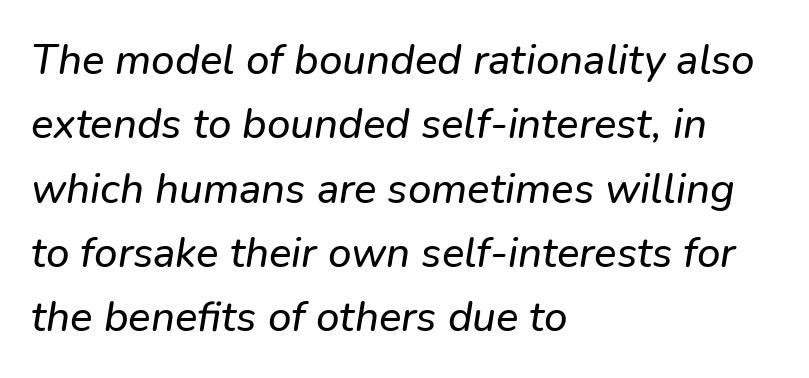
The image shows 42 px text type, italic (leaning right); set left-aligned, normal line spacing (1.53x), normal letter spacing, not underlined; low stroke contrast and a medium x-height.
